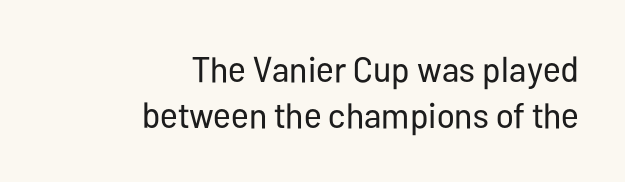
Q: Is the text bold? A: No.
Q: Is the text italic (slanted)? A: No, it is upright.
Q: Is the typeface a serif or a sans-serif typeface? A: Sans-serif.
Q: Is the text underlined? A: No.
Q: How is the paragraph aligned? A: Right-aligned.
Q: Is the spacing between letters normal or unusually wide? A: Normal.
Q: Is the spacing between lines tight, normal or loose? A: Normal.
Q: Width (condensed, normal, or wide)? A: Condensed.
Q: Stroke contrast? A: Low.
Q: x-height? A: Medium.
Q: Monospaced? A: No.
